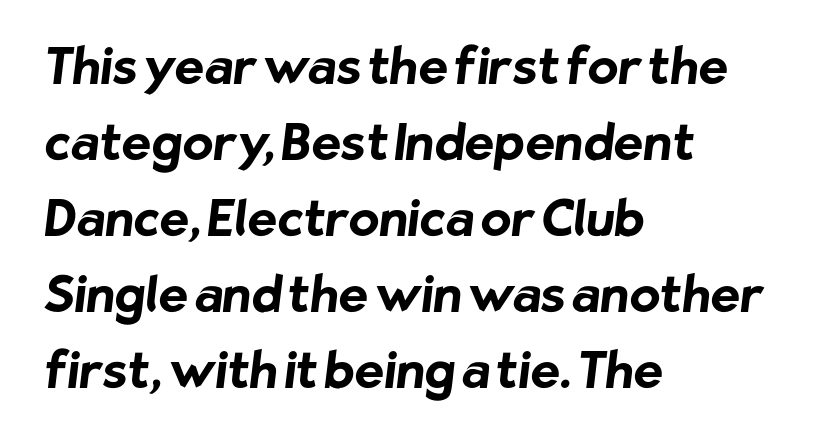
The image shows 50 px bold sans-serif type; set left-aligned, normal line spacing (1.52x), normal letter spacing, not underlined; low stroke contrast and a medium x-height.
